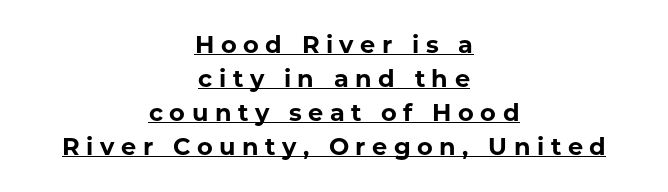
Q: Is the text bold? A: Yes.
Q: Is the text italic (slanted)? A: No, it is upright.
Q: Is the text underlined? A: Yes.
Q: How is the paragraph aligned? A: Centered.
Q: Is the spacing between letters normal or unusually wide? A: Unusually wide.
Q: Is the spacing between lines tight, normal or loose? A: Normal.
